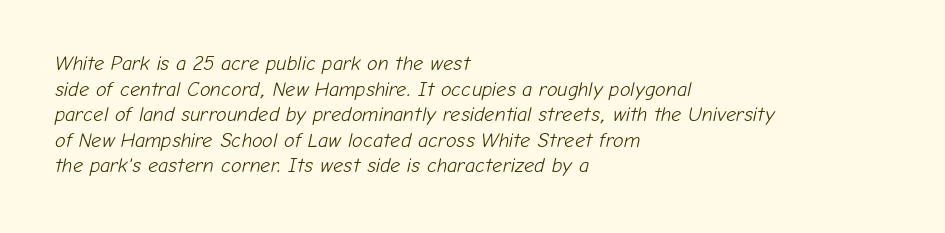
This rendering leaves character spacing at its baseline value. These lines stack with their left ends in a neat column. Notice how the stems are inclined rather than vertical — that's the hallmark of italics. A clean baseline with only descenders dipping below it.
